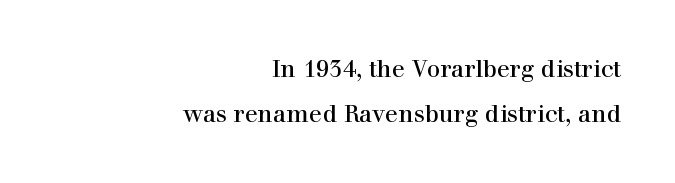
The horizontal fit of the characters is conventional and even. Designer's note — italics off, roman on. The baseline area is clear. These lines are set flush right with a ragged left edge.
